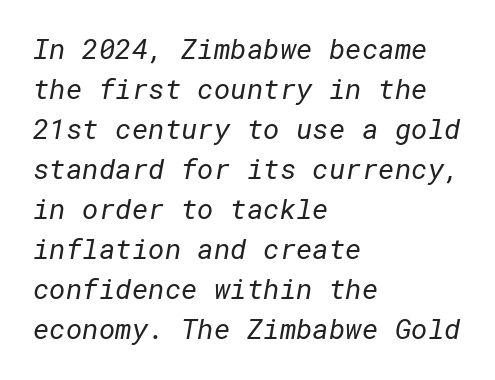
The image shows 28 px regular-weight sans-serif type; set left-aligned, normal line spacing (1.43x), normal letter spacing, not underlined; low stroke contrast and a medium x-height.
